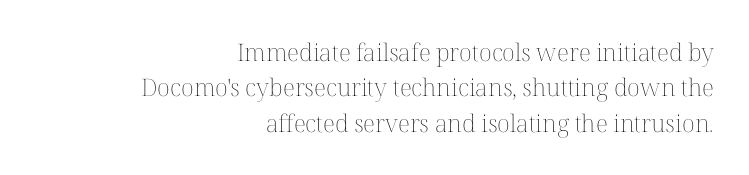
Q: Is the text bold? A: No.
Q: Is the text italic (slanted)? A: No, it is upright.
Q: Is the text underlined? A: No.
Q: How is the paragraph aligned? A: Right-aligned.
Q: Is the spacing between letters normal or unusually wide? A: Normal.
Q: Is the spacing between lines tight, normal or loose? A: Normal.
